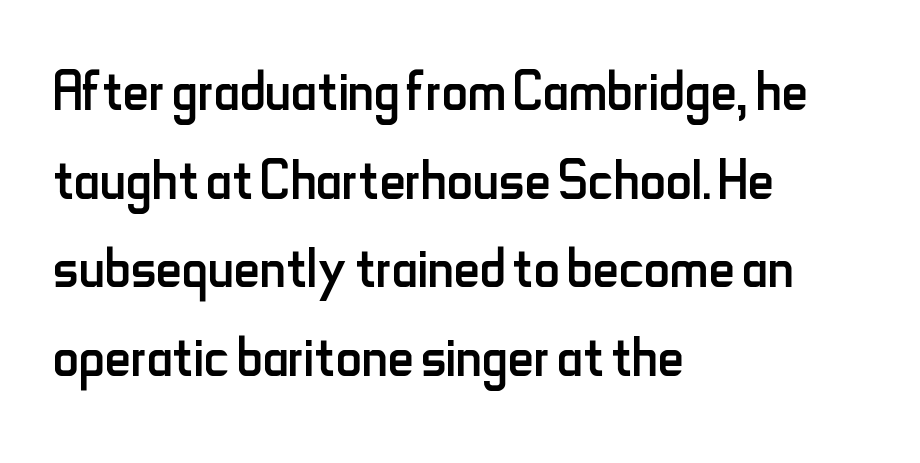
To sum up the face: it is a sans, with no serifs. The letters advance in unequal steps, a hallmark of proportional type. Weight class: somewhere from thin through regular. The foot of each line stays bare and open.
